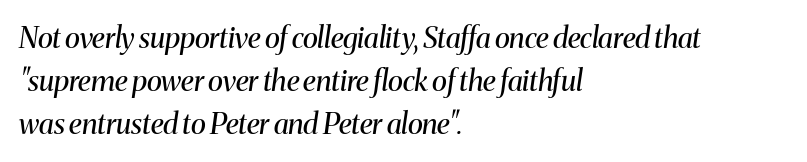
Character widths vary here, with narrow letters taking less room than wide ones. Short and long lines alike share a common starting point at left. The characters are drawn with everyday or finer stroke widths. The line-height multiplier appears to be the usual default.
